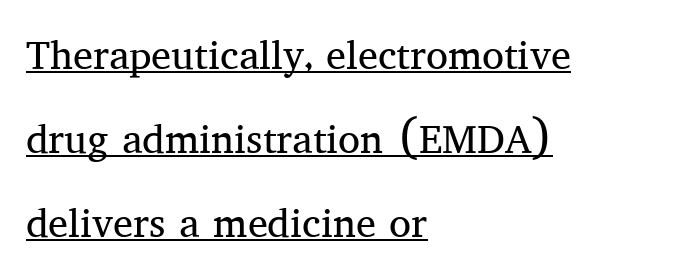
Q: Is the text bold? A: No.
Q: Is the text italic (slanted)? A: No, it is upright.
Q: Is the typeface a serif or a sans-serif typeface? A: Serif.
Q: Is the text underlined? A: Yes.
Q: How is the paragraph aligned? A: Left-aligned.
Q: Is the spacing between letters normal or unusually wide? A: Normal.
Q: Is the spacing between lines tight, normal or loose? A: Loose.
Q: Width (condensed, normal, or wide)? A: Normal.
Q: Stroke contrast? A: Medium.
Q: x-height? A: Medium.
Q: Monospaced? A: No.
